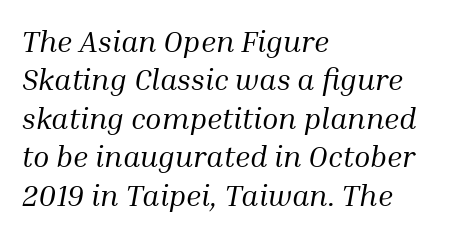
Q: Is the text bold? A: No.
Q: Is the text italic (slanted)? A: Yes, it leans right by about 10 degrees.
Q: Is the typeface a serif or a sans-serif typeface? A: Serif.
Q: Is the text underlined? A: No.
Q: How is the paragraph aligned? A: Left-aligned.
Q: Is the spacing between letters normal or unusually wide? A: Normal.
Q: Is the spacing between lines tight, normal or loose? A: Normal.
Q: Width (condensed, normal, or wide)? A: Normal.
Q: Stroke contrast? A: Medium.
Q: x-height? A: Medium.
Q: Monospaced? A: No.
